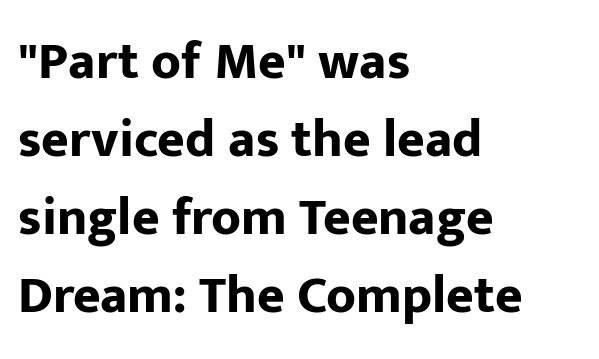
The space beneath each line is pristine and unruled. This block has exactly the height ordinary leading produces. These lines were composed using upright roman letters. You could not count columns in this text — the font is proportionally spaced. The rendering anchors every line to the left-hand side.
